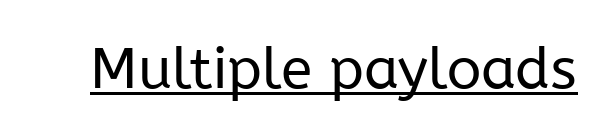
Character widths vary here, with narrow letters taking less room than wide ones. Ascenders rise straight up at ninety degrees. Does extra space separate the letters? No, they use regular spacing. These lines are composed in type without serifs. Somebody hit Ctrl+U on this one — the words are underlined. The strokes carry an ordinary text weight at most.
